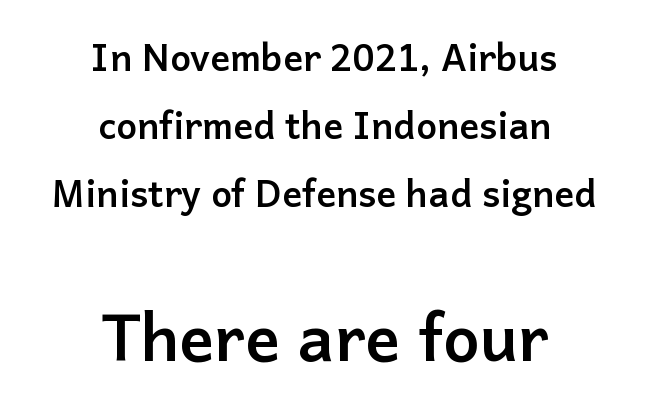
The line texture is even and compact thanks to regular tracking. Scale increases going downward across the two blocks. The specimen reads as upright at a glance. The sample has been set heavy, in full bold. Check the space under the baseline: it is left empty.
